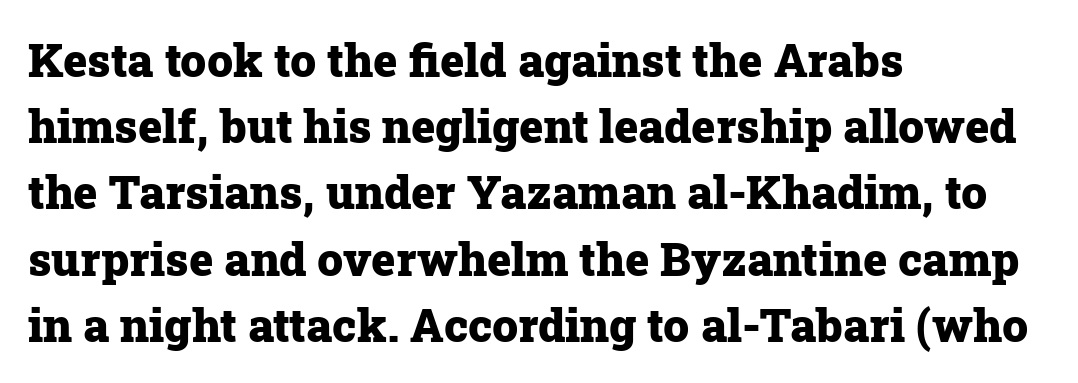
The image shows 46 px heavy serif type, upright; set left-aligned, normal line spacing (1.44x), normal letter spacing, not underlined; low stroke contrast and a medium x-height.
